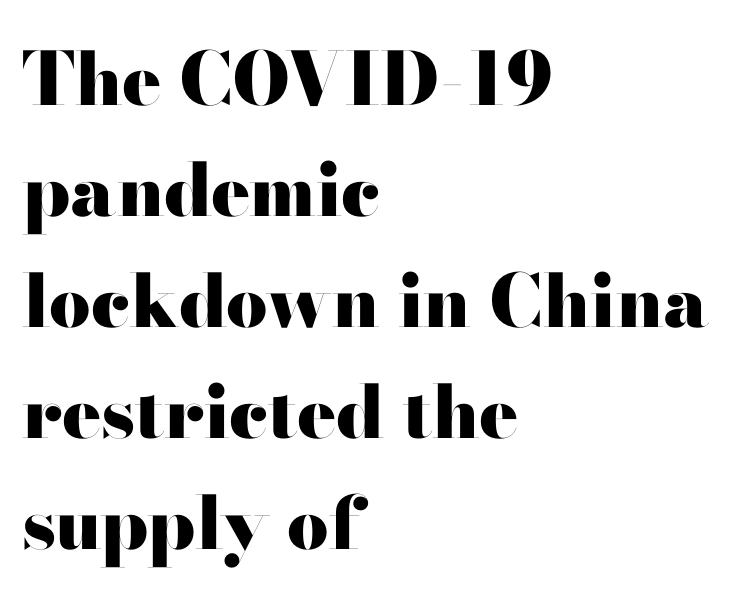
The image shows 73 px heavy, wide sans-serif type, upright; set left-aligned, normal line spacing (1.52x), normal letter spacing, not underlined; high stroke contrast and a small x-height.
